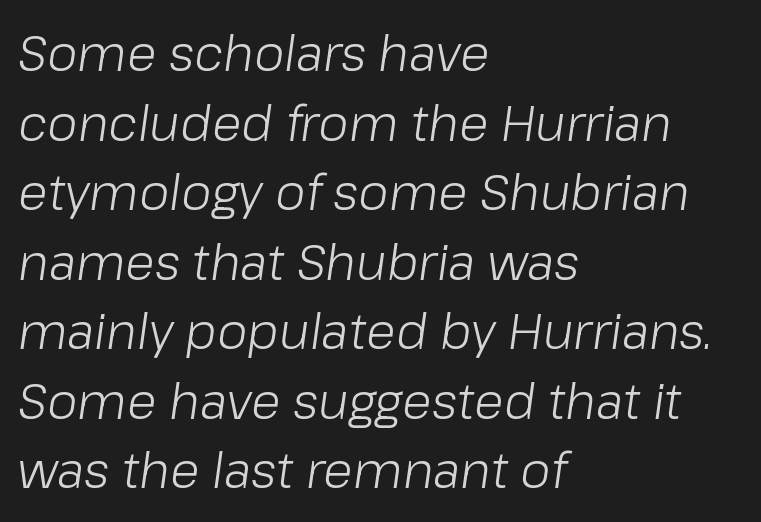
Stems and bowls with no extra thickness — not bold. Alignment: flush left. Character widths vary here, with narrow letters taking less room than wide ones. The words here are not underlined.
